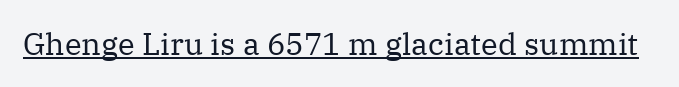
{"serif": "yes", "italic": "no", "bold": "no", "weight": "regular", "width": "normal", "stroke_contrast": "medium", "x_height": "medium", "monospaced": "no", "underline": "yes", "letter_spacing": "normal", "letter_spacing_em": 0.0, "glyph_px": 31}
